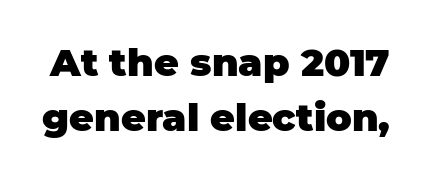
{"serif": "no", "italic": "no", "bold": "yes", "weight": "heavy", "width": "normal", "stroke_contrast": "low", "x_height": "large", "monospaced": "no", "underline": "no", "line_spacing": "normal", "line_spacing_ratio": 1.44, "letter_spacing": "normal", "letter_spacing_em": 0.0, "glyph_px": 38}
